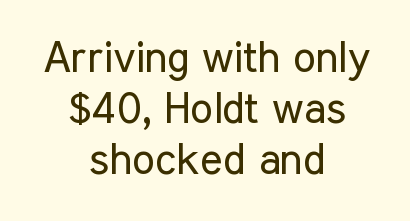
{"serif": "no", "italic": "no", "bold": "no", "weight": "regular", "width": "condensed", "stroke_contrast": "low", "x_height": "medium", "monospaced": "no", "underline": "no", "align": "center", "line_spacing_ratio": 1.19, "letter_spacing": "normal", "letter_spacing_em": 0.0, "glyph_px": 43}
